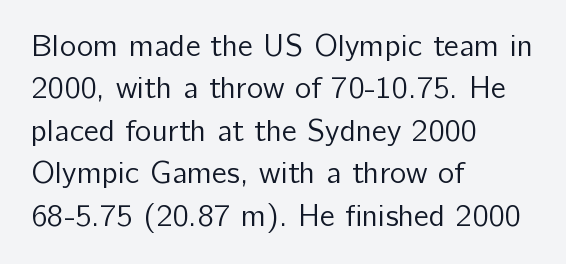
Q: Is the text bold? A: No.
Q: Is the text italic (slanted)? A: No, it is upright.
Q: Is the typeface a serif or a sans-serif typeface? A: Sans-serif.
Q: Is the text underlined? A: No.
Q: How is the paragraph aligned? A: Left-aligned.
Q: Is the spacing between letters normal or unusually wide? A: Normal.
Q: Is the spacing between lines tight, normal or loose? A: Normal.
Q: Width (condensed, normal, or wide)? A: Normal.
Q: Stroke contrast? A: Low.
Q: x-height? A: Medium.
Q: Monospaced? A: No.
